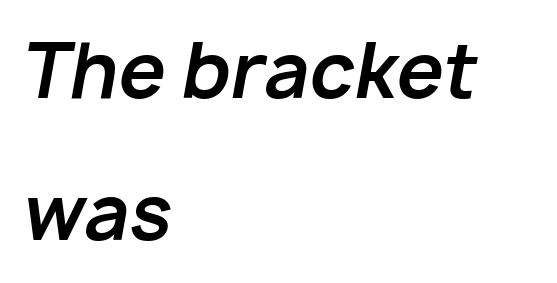
Q: Is the text bold? A: Yes.
Q: Is the text italic (slanted)? A: Yes, it leans right by about 10 degrees.
Q: Is the text underlined? A: No.
Q: How is the paragraph aligned? A: Left-aligned.
Q: Is the spacing between letters normal or unusually wide? A: Normal.
Q: Is the spacing between lines tight, normal or loose? A: Loose.
Q: Width (condensed, normal, or wide)? A: Normal.
Q: Stroke contrast? A: Low.
Q: x-height? A: Medium.
Q: Monospaced? A: No.
